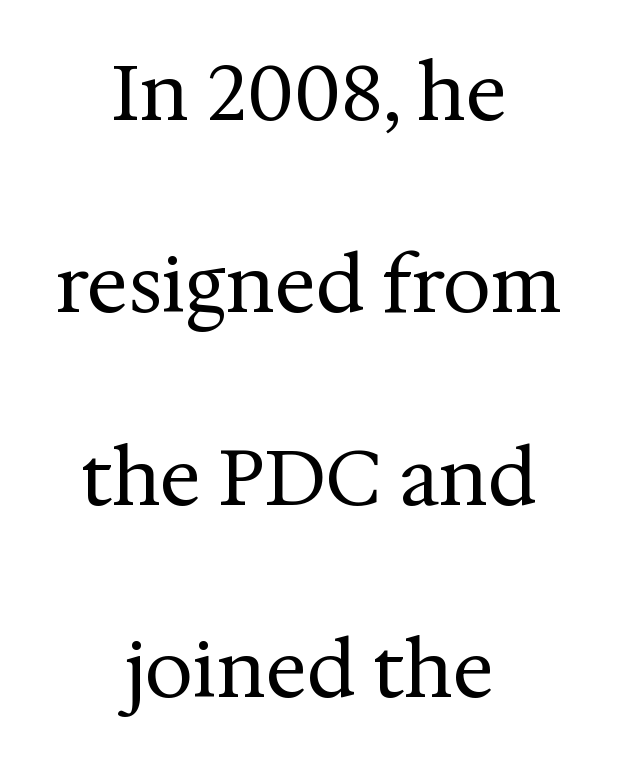
The image shows 77 px regular-weight serif type, upright; set centered, loose line spacing (2.5x), normal letter spacing, not underlined; medium stroke contrast and a medium x-height.
